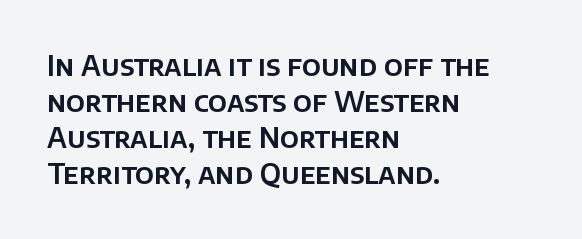
The image shows 28 px sans-serif type, upright; set left-aligned, normal line spacing (1.29x), normal letter spacing, not underlined; low stroke contrast and a large x-height.
